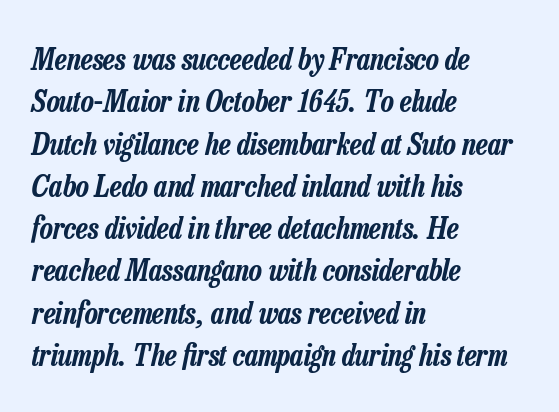
Q: Is the text italic (slanted)? A: Yes, it leans right by about 13 degrees.
Q: Is the text underlined? A: No.
Q: How is the paragraph aligned? A: Left-aligned.
Q: Is the spacing between letters normal or unusually wide? A: Normal.
Q: Is the spacing between lines tight, normal or loose? A: Normal.
Q: Width (condensed, normal, or wide)? A: Condensed.
Q: Stroke contrast? A: Low.
Q: x-height? A: Medium.
Q: Monospaced? A: No.
